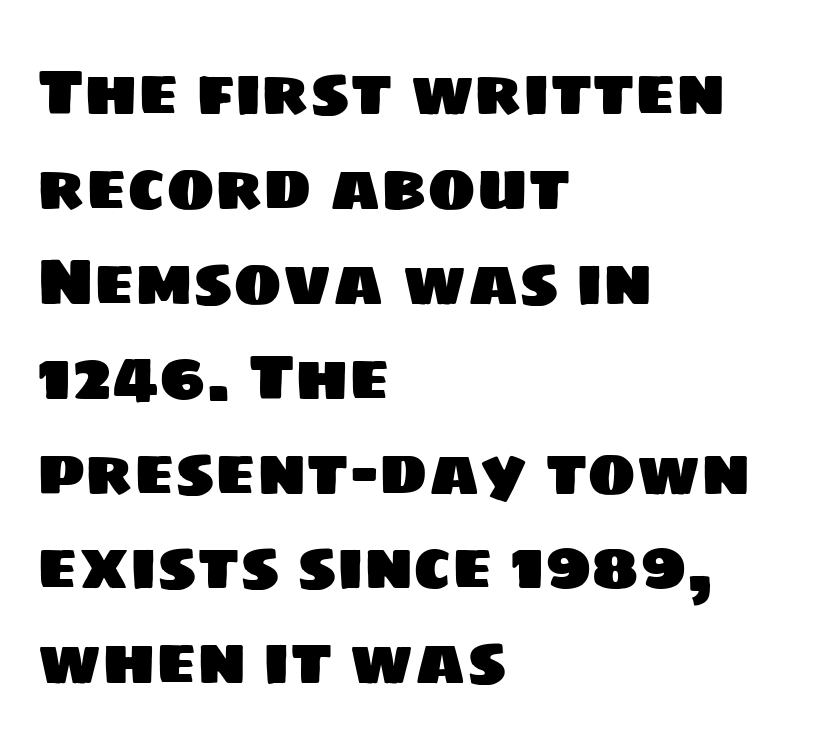
{"serif": "no", "width": "normal", "stroke_contrast": "low", "x_height": "large", "monospaced": "no", "underline": "no", "align": "left", "line_spacing": "normal", "line_spacing_ratio": 1.46, "letter_spacing": "normal", "letter_spacing_em": 0.0, "glyph_px": 65}
